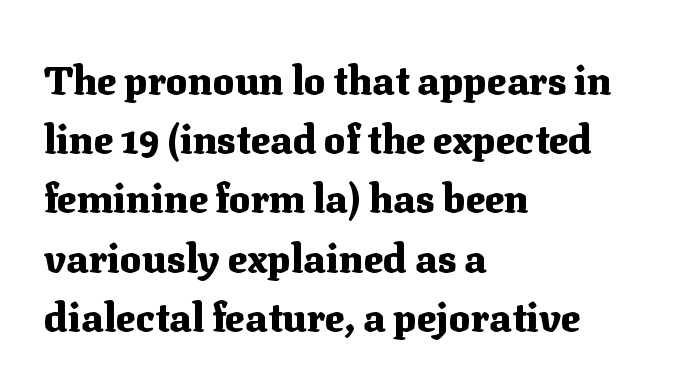
Default kerning and tracking; the words read as compact shapes. One-word summary of the alignment: left. Thick stems and heavy bowls — unmistakably bold. The area under the type is left untouched. Typographically, this falls in the serif category.
